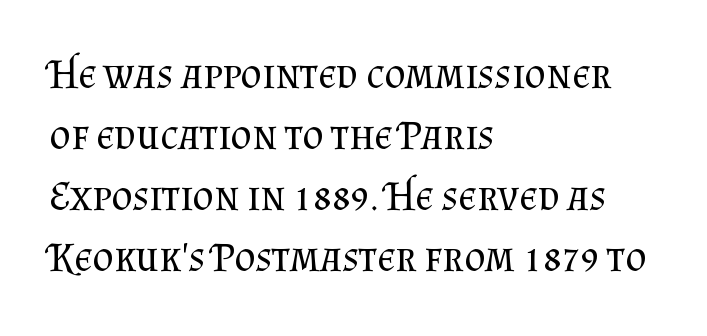
Q: Is the text bold? A: No.
Q: Is the text italic (slanted)? A: No, it is upright.
Q: Is the typeface a serif or a sans-serif typeface? A: Serif.
Q: Is the text underlined? A: No.
Q: How is the paragraph aligned? A: Left-aligned.
Q: Is the spacing between letters normal or unusually wide? A: Normal.
Q: Is the spacing between lines tight, normal or loose? A: Normal.
Q: Width (condensed, normal, or wide)? A: Normal.
Q: Stroke contrast? A: Medium.
Q: x-height? A: Small.
Q: Monospaced? A: No.
